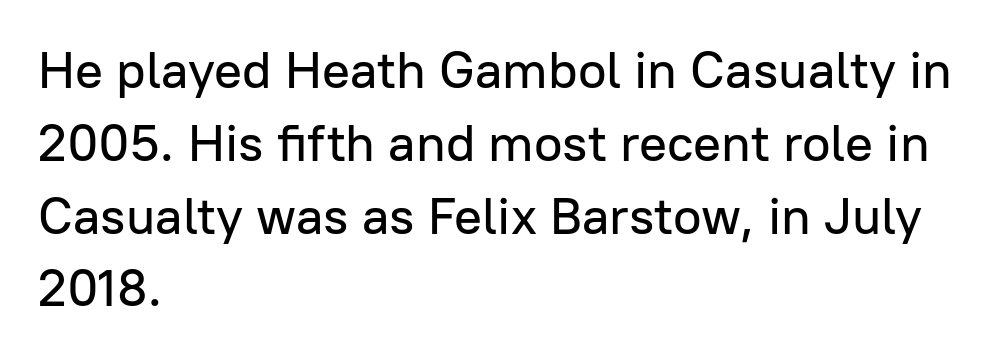
The image shows 52 px sans-serif type, upright; set left-aligned, normal line spacing (1.4x), normal letter spacing, not underlined; low stroke contrast and a medium x-height.
